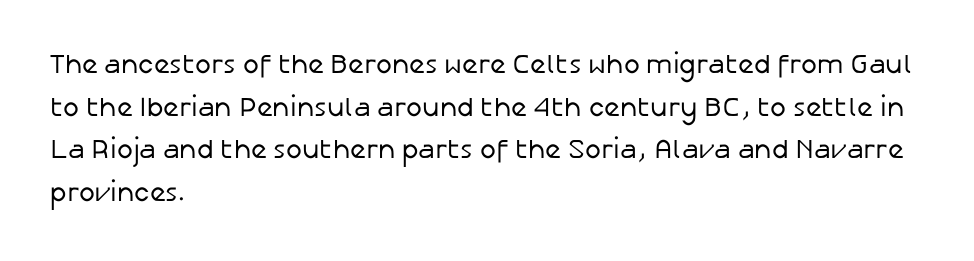
The ragged edge is on the right, which tells us the setting is flush left. Vertical strokes here are truly vertical. Heaviness? Minimal to ordinary, like unemphasized prose. Lines of text with bare space underneath.
